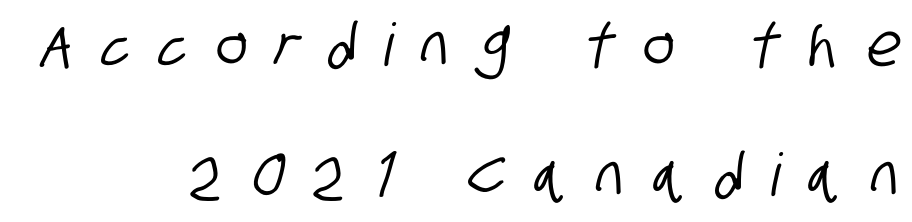
Q: Is the typeface a serif or a sans-serif typeface? A: Sans-serif.
Q: Is the text underlined? A: No.
Q: How is the paragraph aligned? A: Right-aligned.
Q: Is the spacing between letters normal or unusually wide? A: Unusually wide.
Q: Is the spacing between lines tight, normal or loose? A: Loose.
Q: Width (condensed, normal, or wide)? A: Condensed.
Q: Stroke contrast? A: Low.
Q: x-height? A: Large.
Q: Monospaced? A: No.
